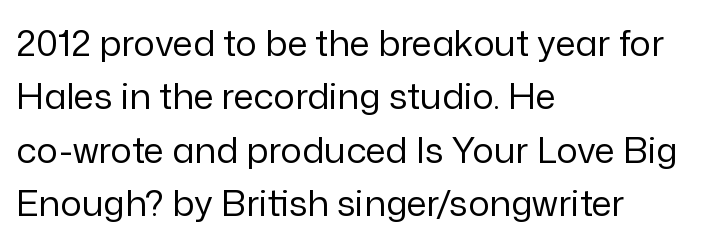
The font's upright variant was chosen for this text. Varying glyph widths throughout — classic text-font behaviour. Horizontal bands of white between lines are of average thickness. Does extra space separate the letters? No, they use regular spacing. Font category for this specimen: sans-serif. Leftover space on each line is placed entirely after the last word.
